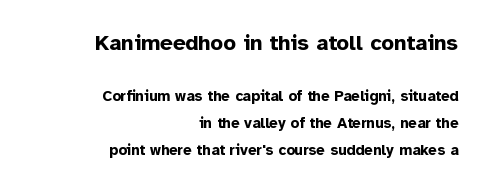
The image shows 22 px bold type, upright; set right-aligned, line spacing 1.79x, normal letter spacing, not underlined; the first (top) block is 1.47x larger.
